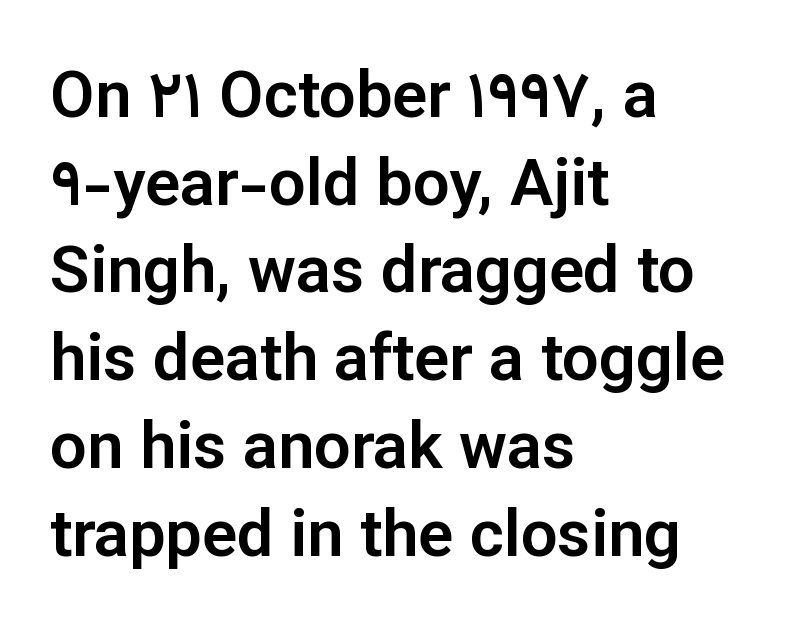
The image shows 65 px sans-serif type, upright; set left-aligned, normal line spacing (1.35x), normal letter spacing, not underlined; low stroke contrast and a medium x-height.
